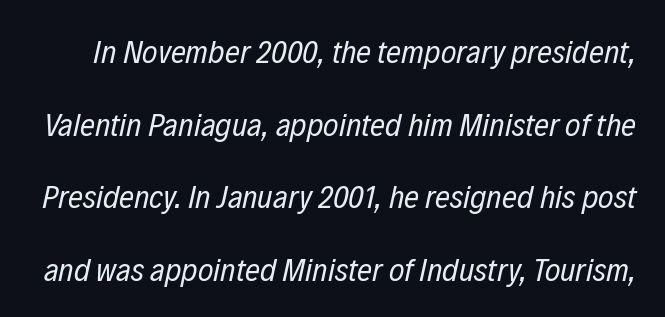
The letters advance in unequal steps, a hallmark of proportional type. Loosely led — the rows are spread out. The gaps between neighbouring characters are ordinary and unremarkable. Each row of text sits above clean, open space. The weight would be labelled regular, book, light, or lighter still. Quick note: italic.
